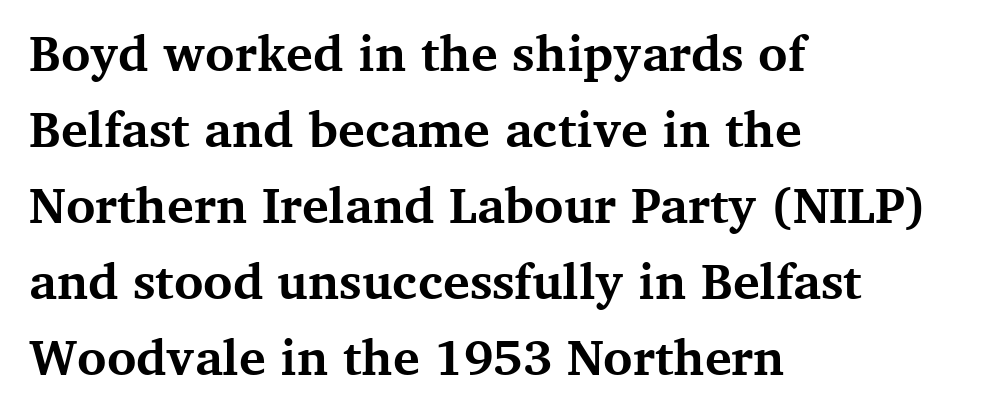
The image shows 50 px bold serif type, upright; set left-aligned, normal line spacing (1.52x), normal letter spacing, not underlined; medium stroke contrast and a medium x-height.
